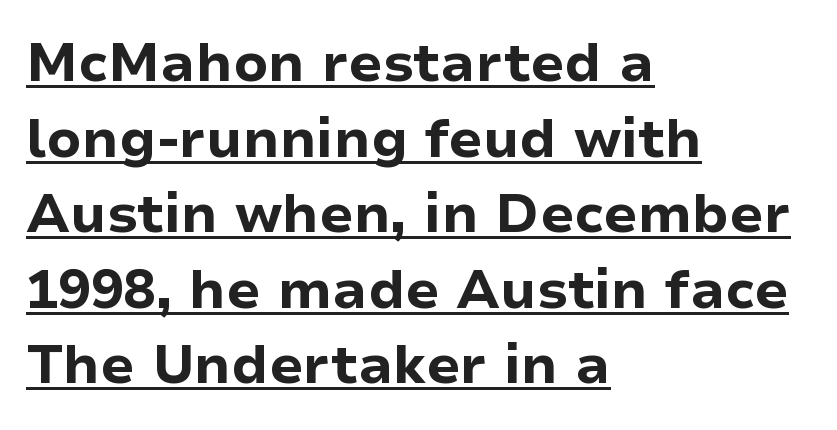
Q: Is the text bold? A: Yes.
Q: Is the text italic (slanted)? A: No, it is upright.
Q: Is the typeface a serif or a sans-serif typeface? A: Sans-serif.
Q: Is the text underlined? A: Yes.
Q: How is the paragraph aligned? A: Left-aligned.
Q: Is the spacing between letters normal or unusually wide? A: Normal.
Q: Is the spacing between lines tight, normal or loose? A: Normal.
Q: Width (condensed, normal, or wide)? A: Normal.
Q: Stroke contrast? A: Low.
Q: x-height? A: Medium.
Q: Monospaced? A: No.
